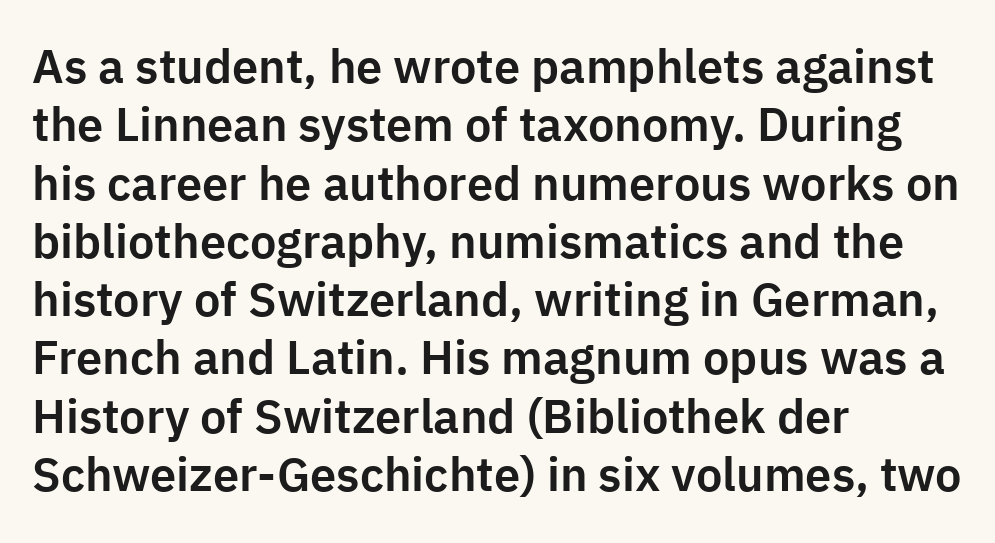
Q: Is the text italic (slanted)? A: No, it is upright.
Q: Is the typeface a serif or a sans-serif typeface? A: Sans-serif.
Q: Is the text underlined? A: No.
Q: How is the paragraph aligned? A: Left-aligned.
Q: Is the spacing between letters normal or unusually wide? A: Normal.
Q: Width (condensed, normal, or wide)? A: Normal.
Q: Stroke contrast? A: Low.
Q: x-height? A: Medium.
Q: Monospaced? A: No.
